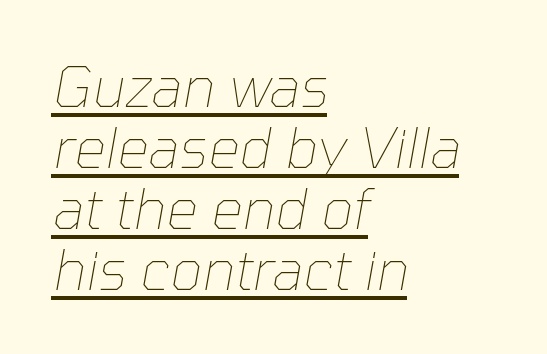
Q: Is the text bold? A: No.
Q: Is the text italic (slanted)? A: Yes, it leans right by about 10 degrees.
Q: Is the text underlined? A: Yes.
Q: How is the paragraph aligned? A: Left-aligned.
Q: Is the spacing between letters normal or unusually wide? A: Normal.
Q: Is the spacing between lines tight, normal or loose? A: Tight.
Q: Width (condensed, normal, or wide)? A: Normal.
Q: Stroke contrast? A: Low.
Q: x-height? A: Medium.
Q: Monospaced? A: No.
